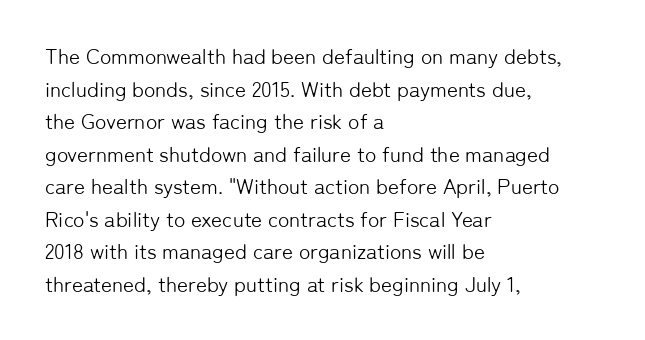
The axis of the letterforms is exactly vertical. Here the glyphs are tracked normally, forming tight word shapes. Descenders hang freely into open space. Line beginnings align vertically; line endings do not. The rows are spaced the way most documents space them.
